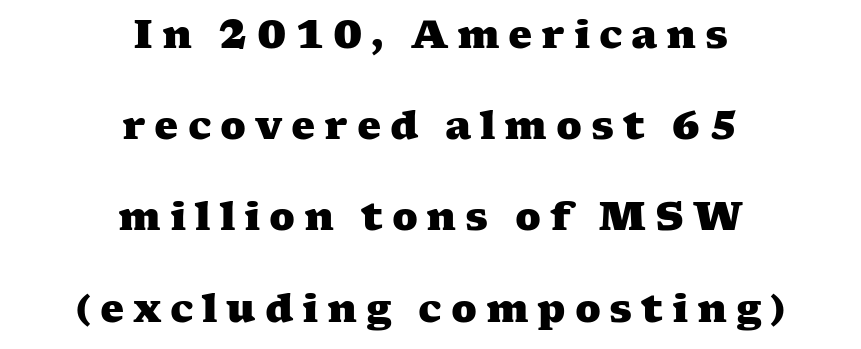
{"serif": "yes", "bold": "yes", "weight": "heavy", "width": "wide", "stroke_contrast": "medium", "x_height": "medium", "monospaced": "no", "underline": "no", "align": "center", "line_spacing": "loose", "line_spacing_ratio": 2.4, "letter_spacing": "wide", "letter_spacing_em": 0.23, "glyph_px": 38}
